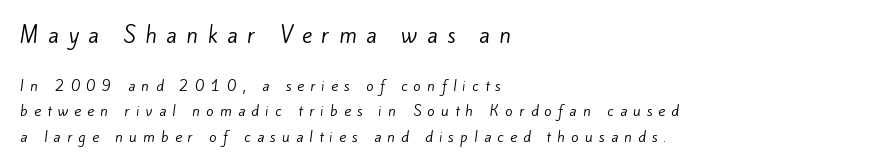
The image shows 21 px text type; set left-aligned, line spacing 1.82x, unusually wide letter spacing (+0.45 em), not underlined; the first (top) block is 1.5x larger.
